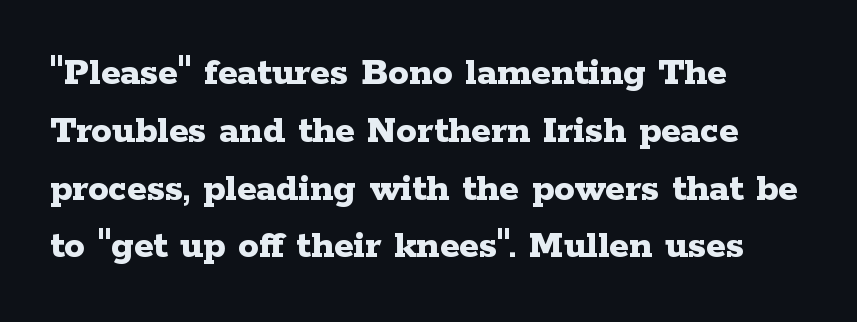
The image shows 41 px bold, wide serif type, upright; set left-aligned, normal line spacing (1.41x), normal letter spacing, not underlined; low stroke contrast and a medium x-height.
